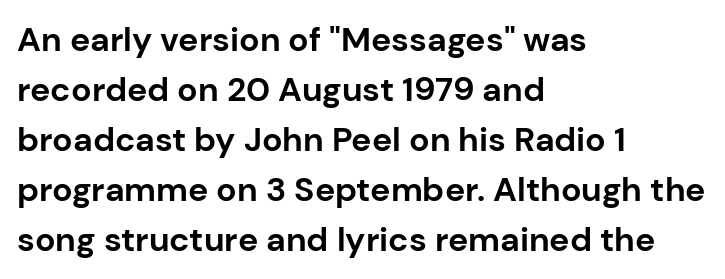
Looks like regular typesetting: each glyph gets only the width it needs. These lines are set flush left with a ragged right edge. The face used here is a sans, in the tradition of grotesques and geometrics. The rendering keeps characters at their native spacing. Characters remain perfectly vertical along every line. The lines sit at an ordinary, default distance from one another.
